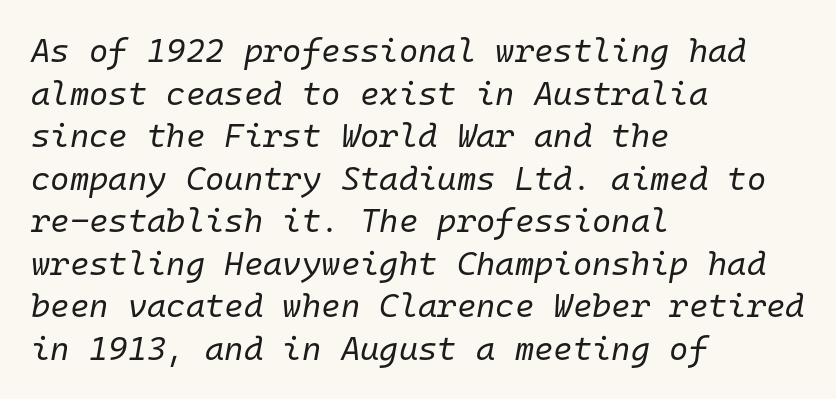
Q: Is the text bold? A: No.
Q: Is the text italic (slanted)? A: Yes, it leans right by about 10 degrees.
Q: Is the text underlined? A: No.
Q: How is the paragraph aligned? A: Left-aligned.
Q: Is the spacing between letters normal or unusually wide? A: Normal.
Q: Is the spacing between lines tight, normal or loose? A: Normal.
Q: Width (condensed, normal, or wide)? A: Normal.
Q: Stroke contrast? A: Low.
Q: x-height? A: Medium.
Q: Monospaced? A: Yes.
